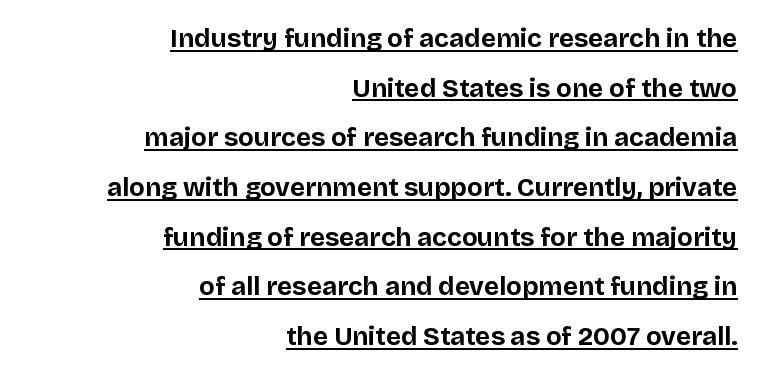
Q: Is the text bold? A: Yes.
Q: Is the text italic (slanted)? A: No, it is upright.
Q: Is the text underlined? A: Yes.
Q: How is the paragraph aligned? A: Right-aligned.
Q: Is the spacing between letters normal or unusually wide? A: Normal.
Q: Is the spacing between lines tight, normal or loose? A: Loose.
